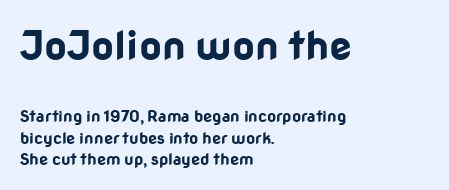
Q: Is the text bold? A: Yes.
Q: Is the text italic (slanted)? A: No, it is upright.
Q: Is the typeface a serif or a sans-serif typeface? A: Sans-serif.
Q: Is the text underlined? A: No.
Q: How is the paragraph aligned? A: Left-aligned.
Q: Is the spacing between letters normal or unusually wide? A: Normal.
Q: Is the spacing between lines tight, normal or loose? A: Normal.
Q: Which block of text is set in a larger size, the first (top) or the second (bottom)? A: The first (top) one.
Q: Width (condensed, normal, or wide)? A: Normal.
Q: Stroke contrast? A: Low.
Q: x-height? A: Medium.
Q: Monospaced? A: No.
